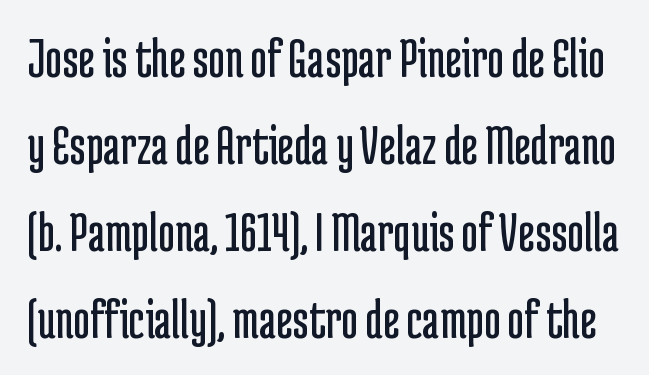
Check where the strokes stop: nothing finishes them off — pure sans. Note the varied advance widths — an 'i' is clearly narrower than an 'm'. The string is rendered with underlining switched off. Students, observe: this is what conventionally led text looks like. Heaviness? Minimal to ordinary, like unemphasized prose.
